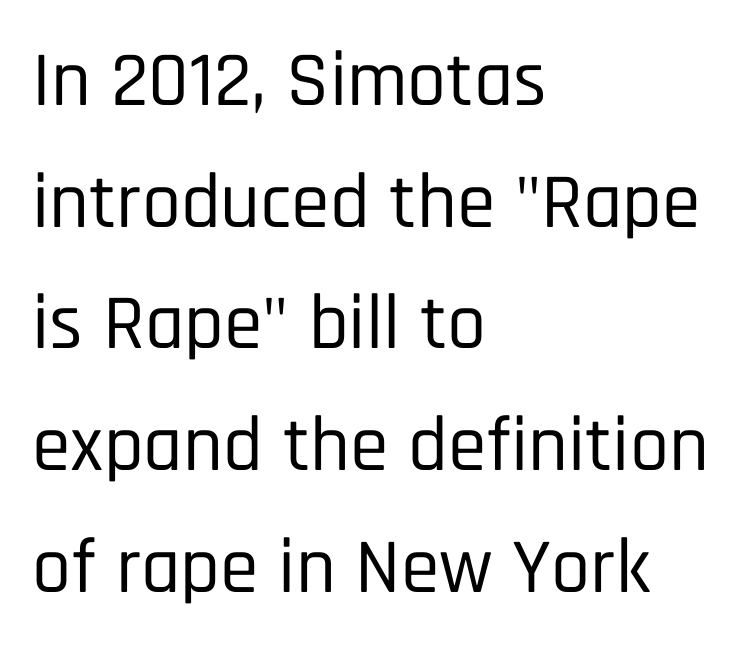
Bare-footed words on every line. The type is set solid horizontally, with unmodified tracking. Ascenders rise straight up at ninety degrees. The passage shown is typed in a proportional face where columns would drift. Letterform terminals end flat and unadorned throughout the passage.
